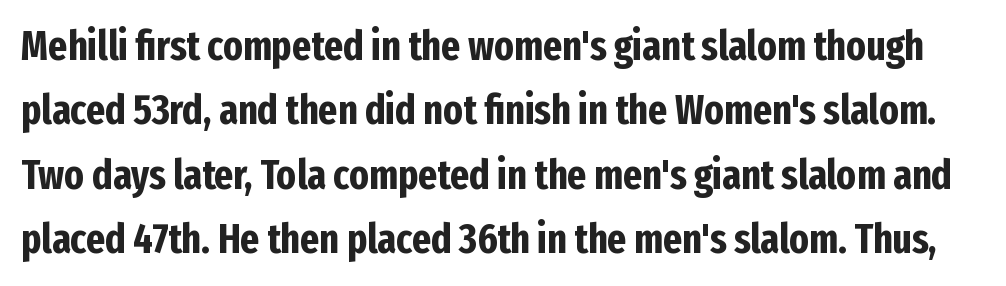
Q: Is the text bold? A: Yes.
Q: Is the text italic (slanted)? A: No, it is upright.
Q: Is the typeface a serif or a sans-serif typeface? A: Sans-serif.
Q: Is the text underlined? A: No.
Q: Is the spacing between letters normal or unusually wide? A: Normal.
Q: Is the spacing between lines tight, normal or loose? A: Normal.
Q: Width (condensed, normal, or wide)? A: Condensed.
Q: Stroke contrast? A: Low.
Q: x-height? A: Medium.
Q: Monospaced? A: No.
